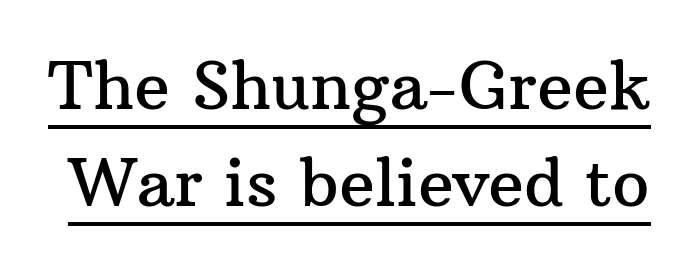
Q: Is the text italic (slanted)? A: No, it is upright.
Q: Is the typeface a serif or a sans-serif typeface? A: Serif.
Q: Is the text underlined? A: Yes.
Q: Is the spacing between letters normal or unusually wide? A: Normal.
Q: Is the spacing between lines tight, normal or loose? A: Normal.
Q: Width (condensed, normal, or wide)? A: Normal.
Q: Stroke contrast? A: Medium.
Q: x-height? A: Medium.
Q: Monospaced? A: No.
